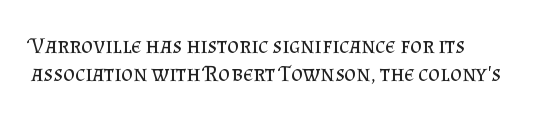
{"italic": "no", "bold": "no", "underline": "no", "line_spacing_ratio": 1.22, "letter_spacing": "normal", "letter_spacing_em": 0.0, "glyph_px": 23}
